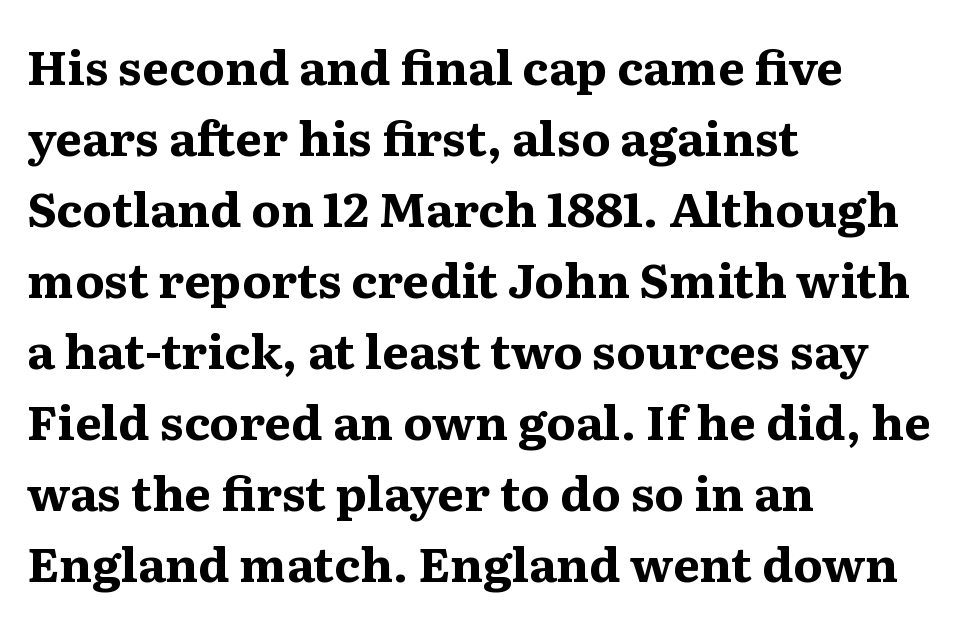
Type without underlining. You'd pick this weight for a headline — it's a proper bold. Normally led — the rows are evenly, conventionally spaced. Characters remain perfectly vertical along every line.
